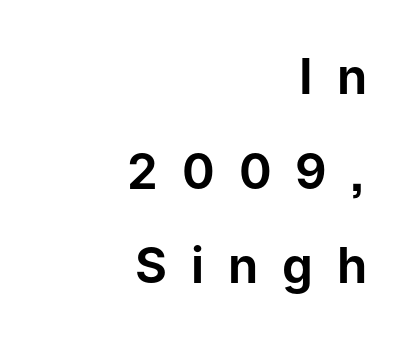
The image shows 49 px sans-serif type, upright; set right-aligned, loose line spacing (1.93x), unusually wide letter spacing (+0.49 em), not underlined; low stroke contrast and a medium x-height.
